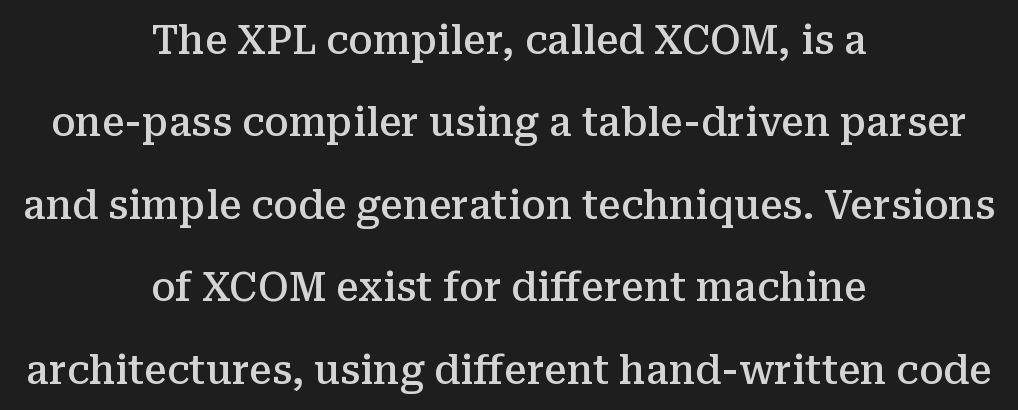
This rendering employs a face with finishing strokes, i.e., a serif. Horizontally, the lines are justified to the midpoint only. Successive baselines arrive slowly, with a big drop between each. Here the designer chose a conventional face with non-uniform glyph widths. Check under the words: just untouched page. Between one letter and the next there's only the usual sliver of space.
